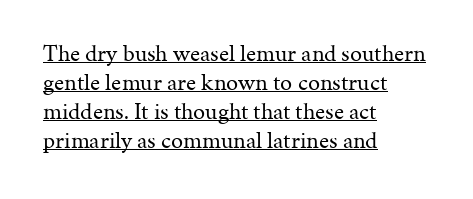
The typeface has the unassuming heft of standard copy or less. A student would call this left alignment; a typographer would say flush left, rag right. The typography opts for an upright posture over an oblique one. The letterforms sit shoulder to shoulder at normal distance. Underlining? Definitely there.
